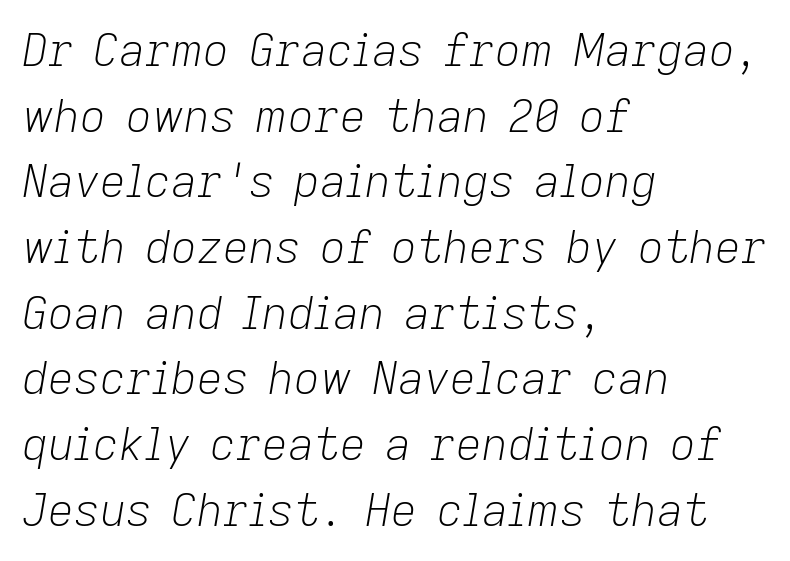
The image shows 45 px light type, italic (leaning right); set left-aligned, normal line spacing (1.46x), normal letter spacing, not underlined; low stroke contrast and a medium x-height.
